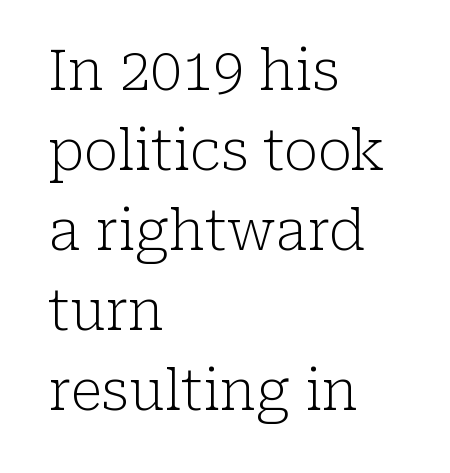
{"serif": "yes", "italic": "no", "bold": "no", "weight": "light", "width": "normal", "stroke_contrast": "low", "x_height": "medium", "monospaced": "no", "underline": "no", "align": "left", "line_spacing": "normal", "line_spacing_ratio": 1.43, "letter_spacing": "normal", "letter_spacing_em": 0.0, "glyph_px": 56}
